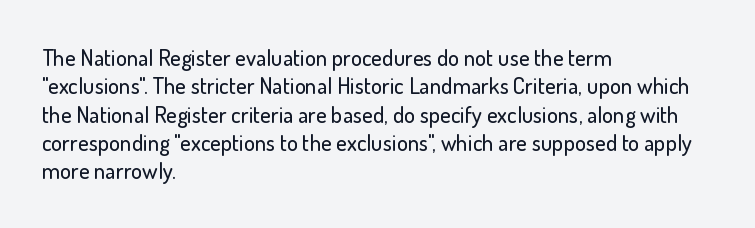
Q: Is the text italic (slanted)? A: No, it is upright.
Q: Is the text underlined? A: No.
Q: How is the paragraph aligned? A: Left-aligned.
Q: Is the spacing between letters normal or unusually wide? A: Normal.
